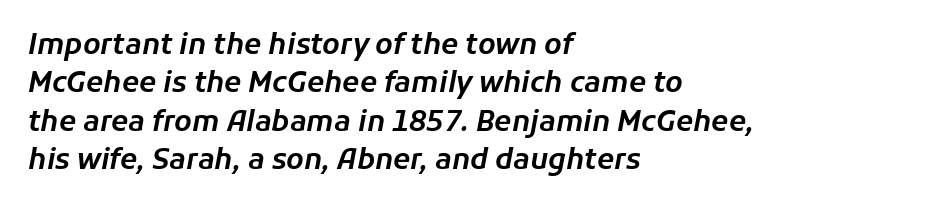
The image shows 28 px text type, italic (leaning right); set left-aligned, normal line spacing (1.37x), normal letter spacing, not underlined; low stroke contrast and a medium x-height.
